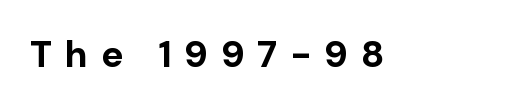
The image shows 37 px bold sans-serif type, upright; set unusually wide letter spacing (+0.35 em), not underlined; low stroke contrast and a medium x-height.
